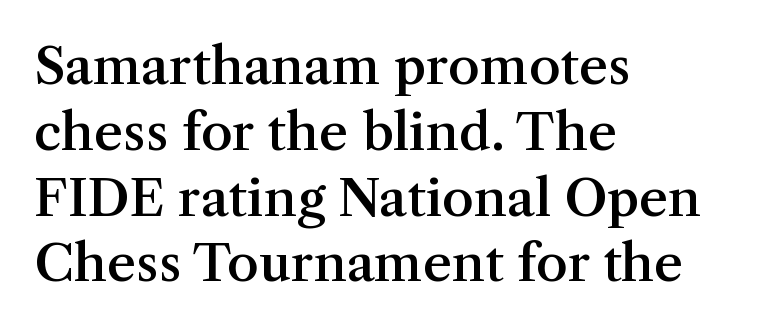
Varying glyph widths throughout — classic text-font behaviour. A typesetter would label this face a serif. Regular leading. Slightly chunky letters — semibold, I'd say, not full bold. The letters sit at their default tracking, neither squeezed nor spread. Where is the straight margin? On the left.
